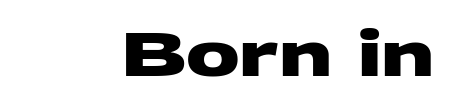
The image shows 60 px heavy, wide sans-serif type; set normal letter spacing, not underlined; medium stroke contrast and a large x-height.
